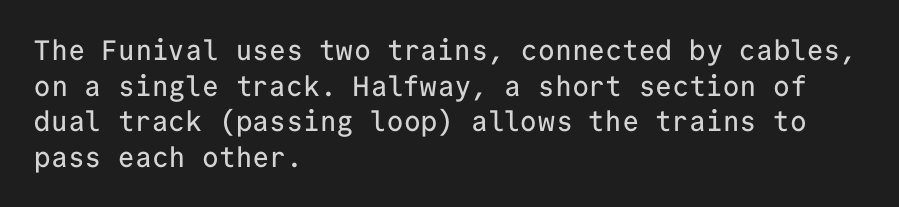
{"serif": "no", "italic": "no", "width": "normal", "stroke_contrast": "low", "x_height": "medium", "monospaced": "yes", "underline": "no", "align": "left", "line_spacing": "normal", "line_spacing_ratio": 1.27, "letter_spacing": "normal", "letter_spacing_em": 0.0, "glyph_px": 28}
